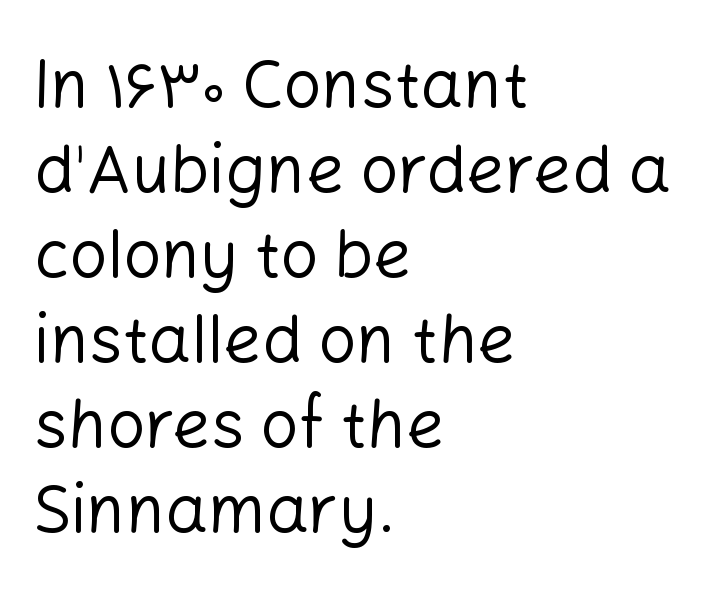
Q: Is the text bold? A: No.
Q: Is the text italic (slanted)? A: No, it is upright.
Q: Is the typeface a serif or a sans-serif typeface? A: Sans-serif.
Q: Is the text underlined? A: No.
Q: How is the paragraph aligned? A: Left-aligned.
Q: Is the spacing between letters normal or unusually wide? A: Normal.
Q: Is the spacing between lines tight, normal or loose? A: Normal.
Q: Width (condensed, normal, or wide)? A: Normal.
Q: Stroke contrast? A: Low.
Q: x-height? A: Medium.
Q: Monospaced? A: No.
